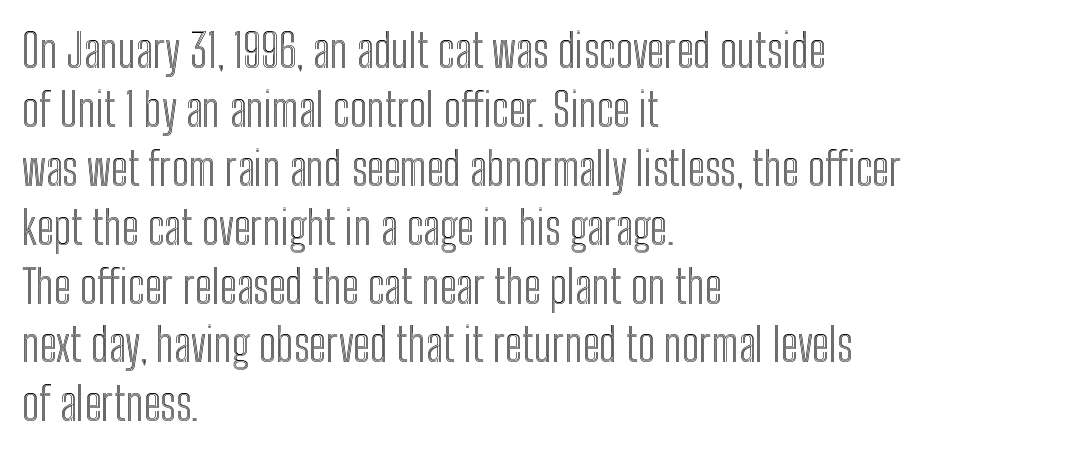
Q: Is the text italic (slanted)? A: No, it is upright.
Q: Is the text underlined? A: No.
Q: How is the paragraph aligned? A: Left-aligned.
Q: Is the spacing between letters normal or unusually wide? A: Normal.
Q: Is the spacing between lines tight, normal or loose? A: Normal.
Q: Width (condensed, normal, or wide)? A: Condensed.
Q: x-height? A: Medium.
Q: Monospaced? A: No.
